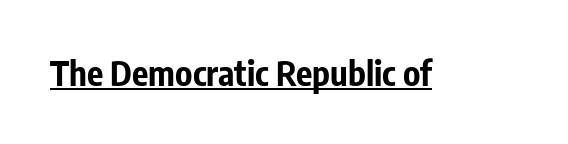
{"serif": "no", "italic": "no", "bold": "yes", "weight": "bold", "width": "condensed", "stroke_contrast": "low", "x_height": "medium", "monospaced": "no", "underline": "yes", "letter_spacing": "normal", "letter_spacing_em": 0.0, "glyph_px": 34}
